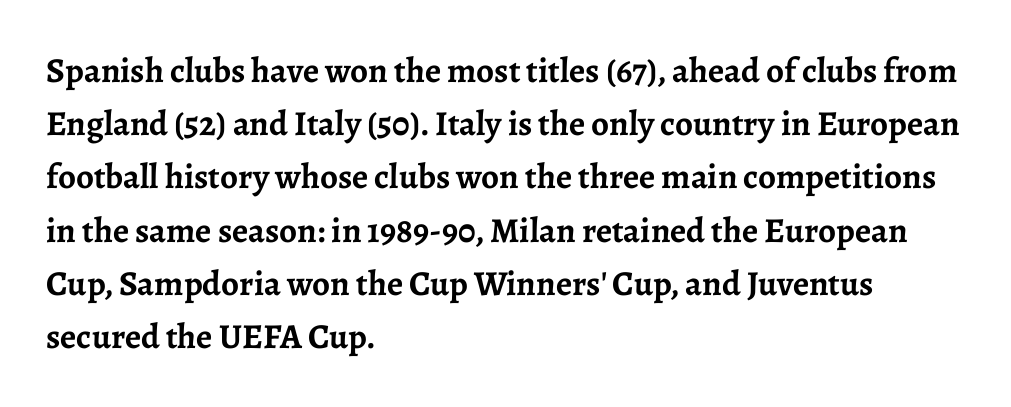
{"serif": "yes", "italic": "no", "bold": "yes", "weight": "semibold", "width": "normal", "stroke_contrast": "low", "x_height": "medium", "monospaced": "no", "underline": "no", "align": "left", "line_spacing": "normal", "line_spacing_ratio": 1.52, "letter_spacing": "normal", "letter_spacing_em": 0.0, "glyph_px": 35}
